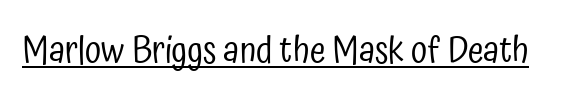
{"serif": "no", "italic": "no", "bold": "no", "weight": "regular", "width": "condensed", "stroke_contrast": "low", "x_height": "medium", "monospaced": "no", "underline": "yes", "letter_spacing": "normal", "letter_spacing_em": 0.0, "glyph_px": 36}
